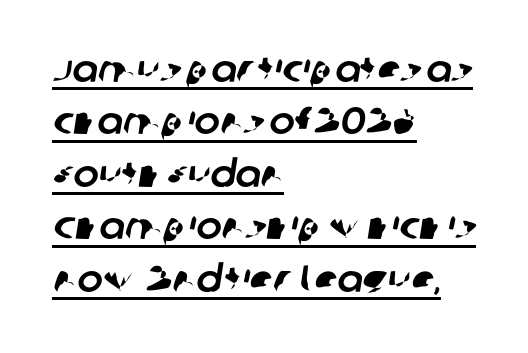
The image shows 38 px sans-serif type; set left-aligned, normal line spacing (1.38x), normal letter spacing, underlined; low stroke contrast and a large x-height.
